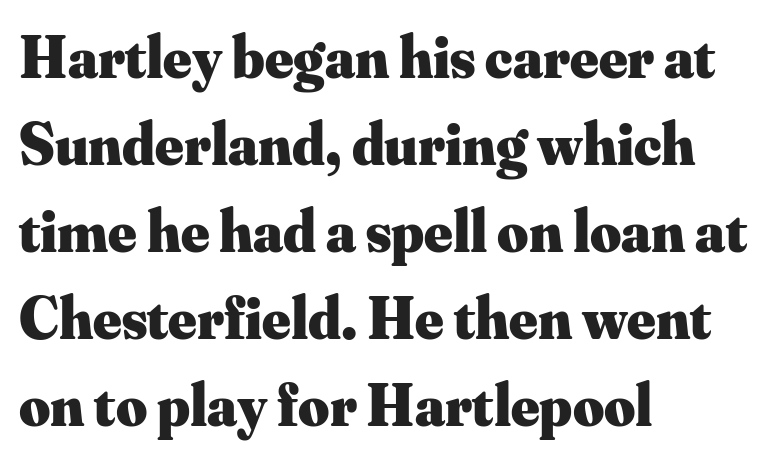
Notice how the passage keeps a crisp vertical edge on the left only. Beneath every word, the page is bare. Letter spacing: default. Stroke terminals: seriffed. Regular leading.
